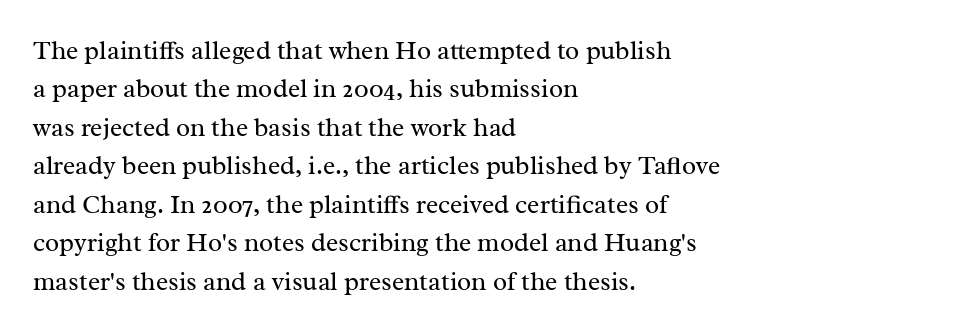
Q: Is the text bold? A: No.
Q: Is the text italic (slanted)? A: No, it is upright.
Q: Is the text underlined? A: No.
Q: How is the paragraph aligned? A: Left-aligned.
Q: Is the spacing between letters normal or unusually wide? A: Normal.
Q: Is the spacing between lines tight, normal or loose? A: Normal.
